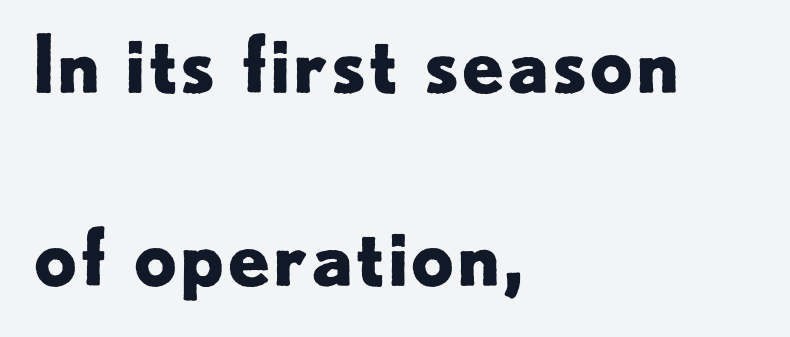
This sample has the flowing, uneven cadence of proportional lettering. The letters carry no serifs — their stems end cleanly without finishing strokes. Horizontal bands of white between lines are thick stripes. Words float on clear page, feet unadorned. Summary of weight: heavy, a full bold. No extra tracking has been applied to these lines.
